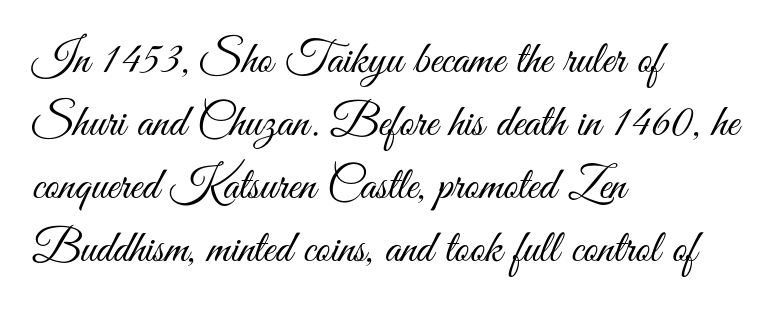
{"serif": "no", "bold": "no", "weight": "light", "width": "condensed", "stroke_contrast": "medium", "x_height": "small", "monospaced": "no", "underline": "no", "align": "left", "line_spacing": "normal", "line_spacing_ratio": 1.37, "letter_spacing": "normal", "letter_spacing_em": 0.0, "glyph_px": 46}
